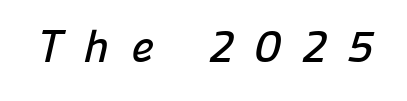
{"serif": "no", "width": "normal", "stroke_contrast": "low", "x_height": "medium", "monospaced": "no", "underline": "no", "letter_spacing": "wide", "letter_spacing_em": 0.48, "glyph_px": 46}
